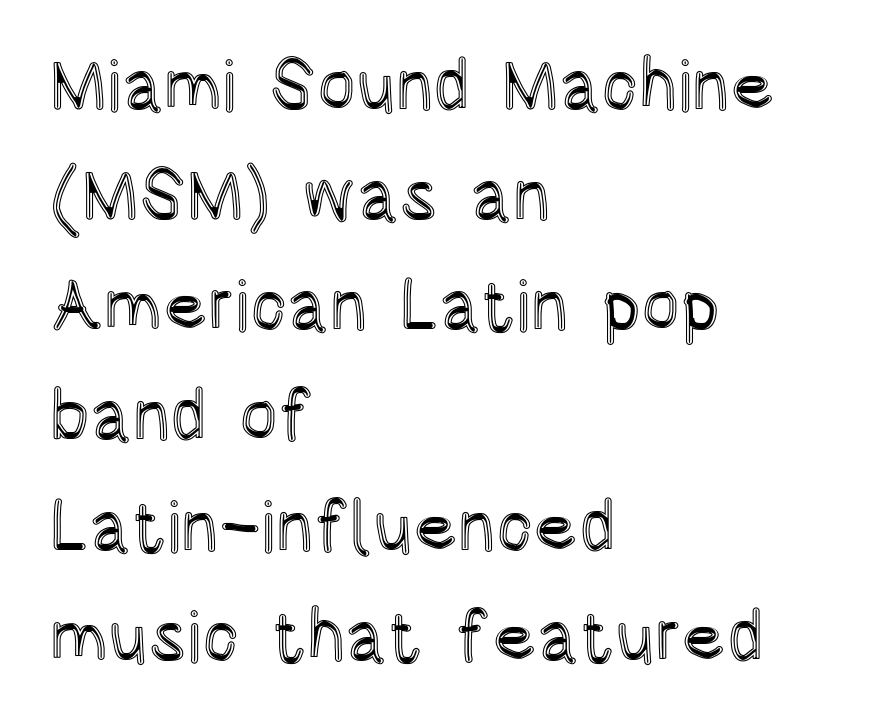
Character widths vary here, with narrow letters taking less room than wide ones. The lines are quadded left. Descender tails drop into unmarked territory. The horizontal fit of the characters is conventional and even.
